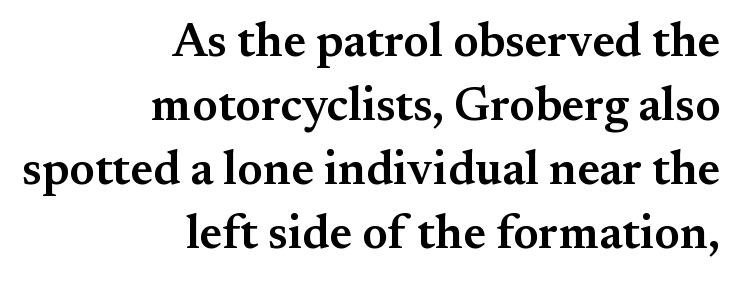
{"serif": "yes", "italic": "no", "bold": "semi", "weight": "semibold", "width": "normal", "stroke_contrast": "medium", "x_height": "small", "monospaced": "no", "underline": "no", "align": "right", "line_spacing": "normal", "line_spacing_ratio": 1.36, "letter_spacing": "normal", "letter_spacing_em": 0.0, "glyph_px": 47}
